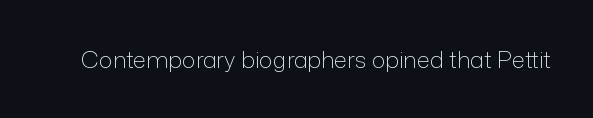
The type is set solid horizontally, with unmodified tracking. Words float on clear page, feet unadorned. A quiet, ordinary-to-light weight characterises the typeface. The type sits square on the baseline with zero lean.
